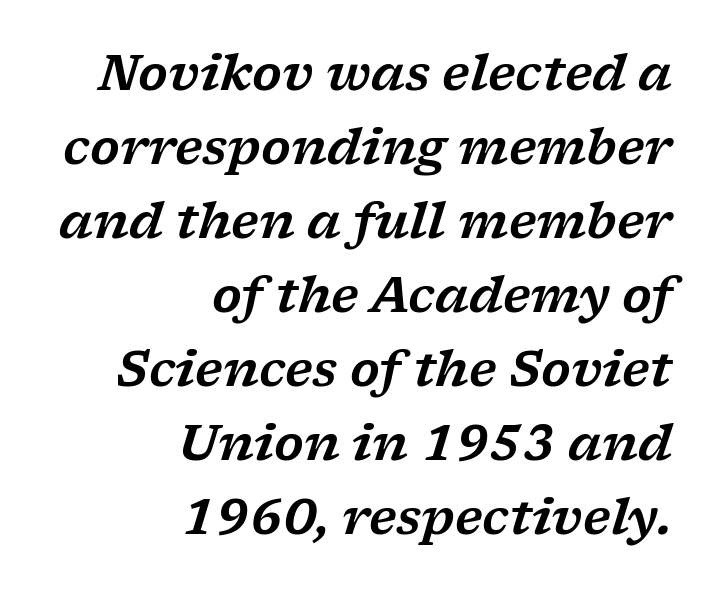
The image shows 48 px wide serif type, italic (leaning right); set right-aligned, normal line spacing (1.54x), normal letter spacing, not underlined; low stroke contrast and a medium x-height.
